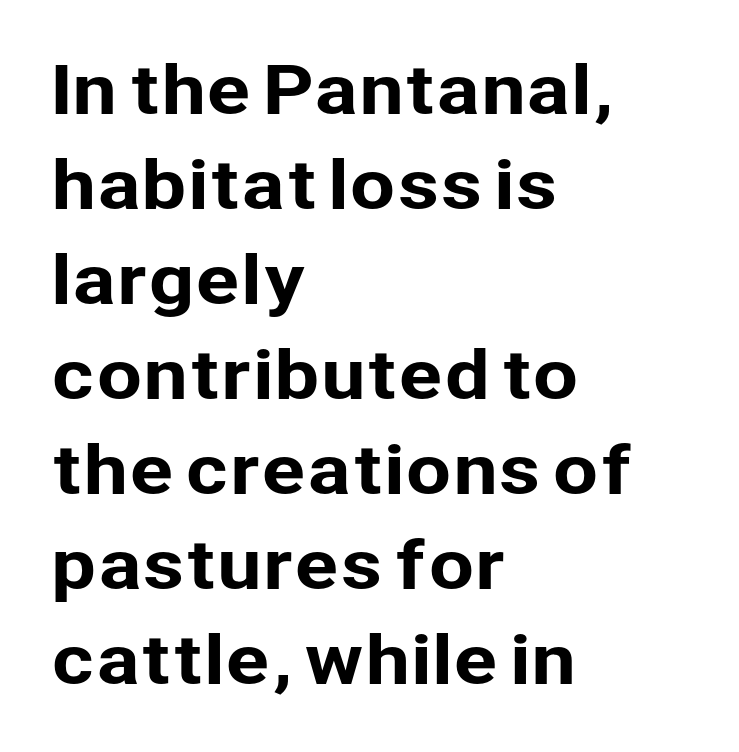
Descender tails drop into unmarked territory. In terms of letterspacing, this is plain default setting. In terms of leading, this rendering sits right in the middle. Posture: upright roman. The font family rendered here belongs to the sans-serif group. The lines in this sample share a left origin and differ only in where they stop.
